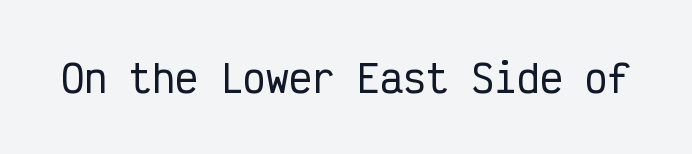
Nothing sits at the stroke ends, so this counts as sans-serif. Looks like terminal output: every glyph gets an equal slot. Each word holds together tightly as a unit, with standard inter-letter gaps. Honestly, there is no underline to notice here at all. Quick note: not italic, upright.
